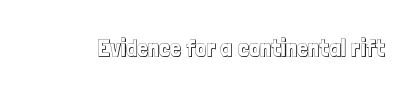
Q: Is the text italic (slanted)? A: No, it is upright.
Q: Is the text underlined? A: No.
Q: Is the spacing between letters normal or unusually wide? A: Normal.
